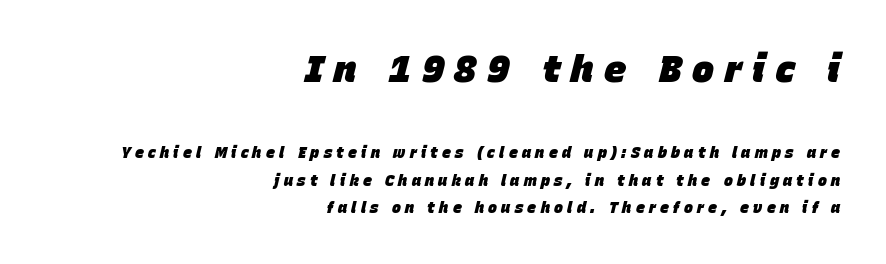
Q: Is the text bold? A: Yes.
Q: Is the text italic (slanted)? A: Yes, it leans right by about 15 degrees.
Q: Is the text underlined? A: No.
Q: How is the paragraph aligned? A: Right-aligned.
Q: Is the spacing between letters normal or unusually wide? A: Unusually wide.
Q: Which block of text is set in a larger size, the first (top) or the second (bottom)? A: The first (top) one.
Q: Width (condensed, normal, or wide)? A: Normal.
Q: Stroke contrast? A: Low.
Q: x-height? A: Large.
Q: Monospaced? A: No.
